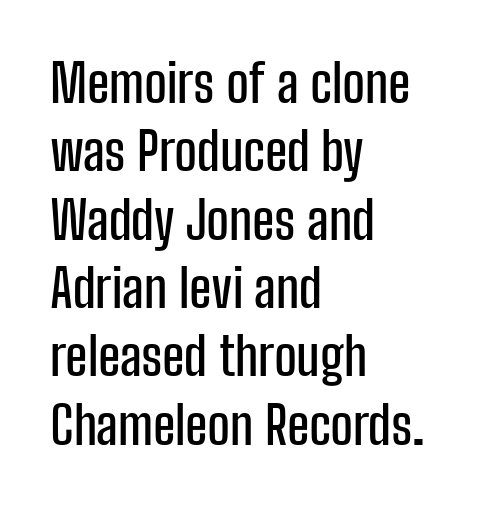
Q: Is the text italic (slanted)? A: No, it is upright.
Q: Is the typeface a serif or a sans-serif typeface? A: Sans-serif.
Q: Is the text underlined? A: No.
Q: How is the paragraph aligned? A: Left-aligned.
Q: Is the spacing between letters normal or unusually wide? A: Normal.
Q: Is the spacing between lines tight, normal or loose? A: Normal.
Q: Width (condensed, normal, or wide)? A: Condensed.
Q: Stroke contrast? A: Low.
Q: x-height? A: Medium.
Q: Monospaced? A: No.
